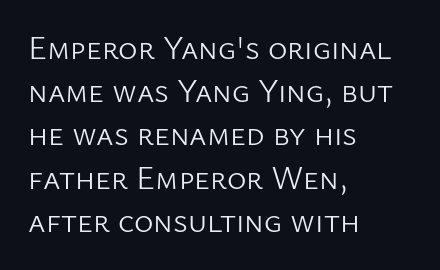
The passage shown is not bold in any degree. Spacing verdict: proportional, widths tailored to each character. Quick note: underline off. Short and long lines alike share a common starting point at left. The passage shown has conventional tracking throughout.
